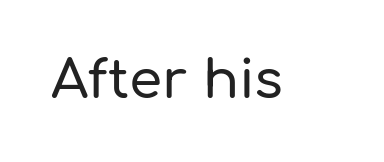
{"serif": "no", "italic": "no", "width": "normal", "stroke_contrast": "low", "x_height": "medium", "monospaced": "no", "underline": "no", "letter_spacing": "normal", "letter_spacing_em": 0.0, "glyph_px": 53}
